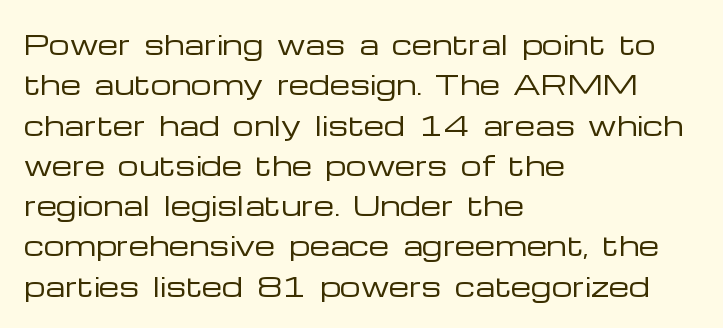
Q: Is the text bold? A: No.
Q: Is the text italic (slanted)? A: No, it is upright.
Q: Is the text underlined? A: No.
Q: How is the paragraph aligned? A: Left-aligned.
Q: Is the spacing between letters normal or unusually wide? A: Normal.
Q: Is the spacing between lines tight, normal or loose? A: Normal.
